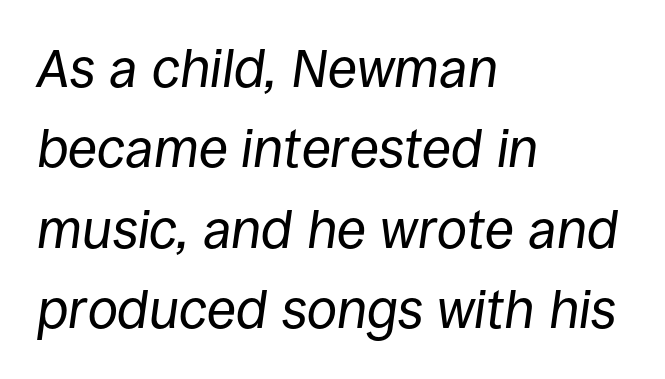
These lines were composed using italics. Think standard paragraph weight, or any step lighter than that. Descenders hang freely into open space. Varying glyph widths throughout — classic text-font behaviour.
